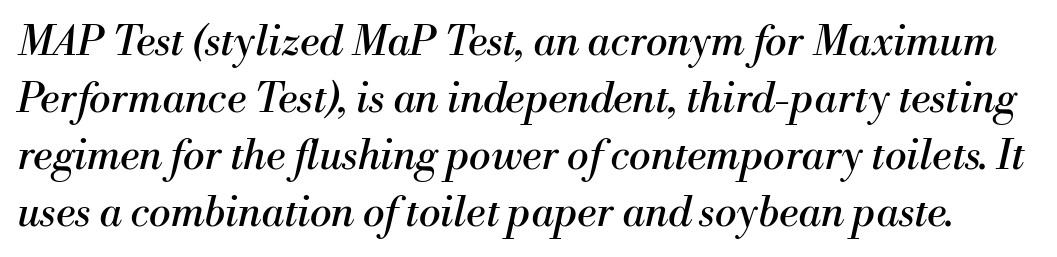
{"serif": "yes", "italic": "yes", "lean": "right", "slant_degrees": 13, "bold": "no", "weight": "regular", "width": "normal", "stroke_contrast": "medium", "x_height": "small", "monospaced": "no", "underline": "no", "line_spacing": "normal", "line_spacing_ratio": 1.39, "letter_spacing": "normal", "letter_spacing_em": 0.0, "glyph_px": 41}
